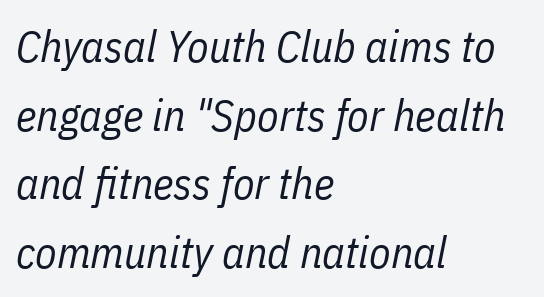
Each word holds together tightly as a unit, with standard inter-letter gaps. These lines sit exactly where default settings would place them. The face used here has a pronounced slope to its letters. Plain, unruled lines of type. The setting favours the left margin, as ordinary paragraphs usually do. On a weight scale, this lands at 450 or below.
